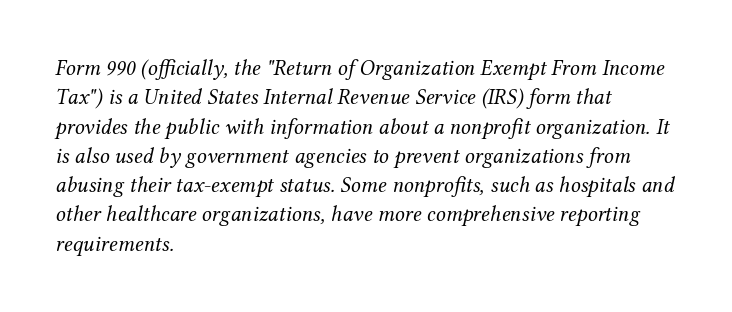
The image shows 22 px text type, italic (leaning right); set left-aligned, normal line spacing (1.33x), normal letter spacing, not underlined.
